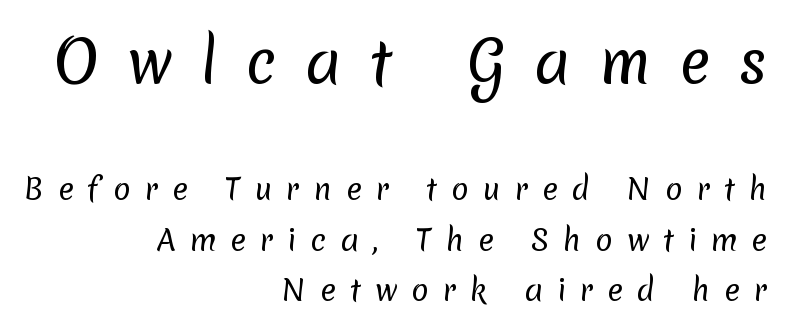
The image shows 58 px regular-weight sans-serif type; set right-aligned, line spacing 1.75x, unusually wide letter spacing (+0.48 em), not underlined; the first (top) block is 2.0x larger; low stroke contrast and a medium x-height.
